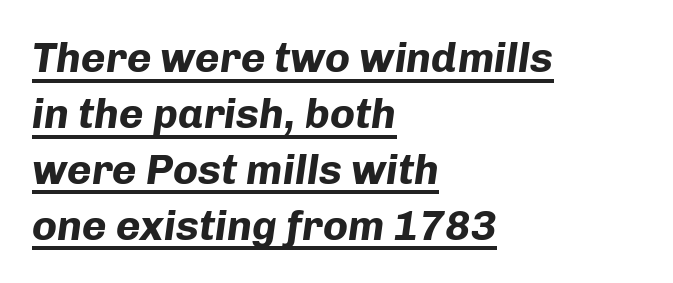
Bold? Absolutely — the strokes are thick and heavy. Compared with undecorated copy, this sample adds a rule below the words. The lines sit at an ordinary, default distance from one another. Do the characters align in a grid? No, the font is proportional. Short note: letters normally spaced. Posture: slanted.
